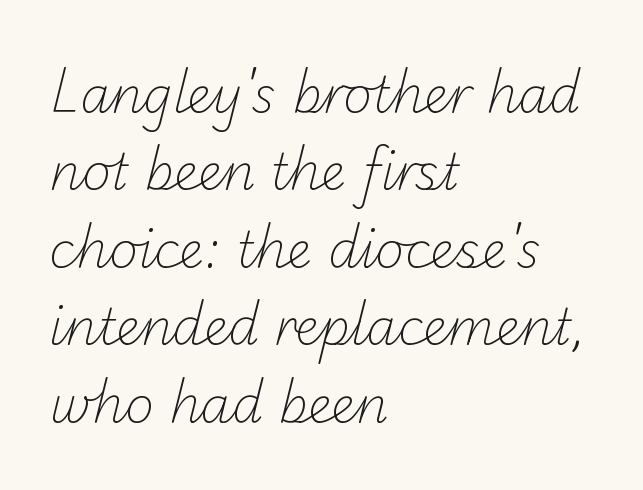
Q: Is the text bold? A: No.
Q: Is the typeface a serif or a sans-serif typeface? A: Sans-serif.
Q: Is the text underlined? A: No.
Q: How is the paragraph aligned? A: Left-aligned.
Q: Is the spacing between letters normal or unusually wide? A: Normal.
Q: Is the spacing between lines tight, normal or loose? A: Normal.
Q: Width (condensed, normal, or wide)? A: Normal.
Q: Stroke contrast? A: Low.
Q: x-height? A: Small.
Q: Monospaced? A: No.
